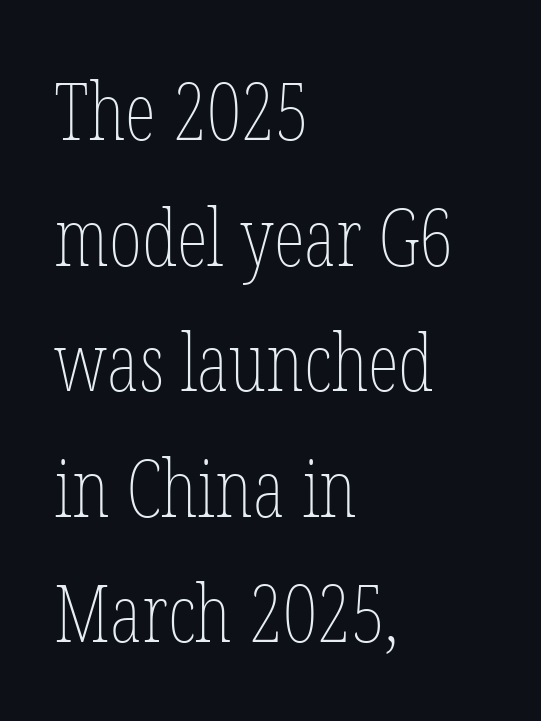
The image shows 80 px thin, condensed type, upright; set left-aligned, normal line spacing (1.57x), normal letter spacing, not underlined; low stroke contrast and a medium x-height.
